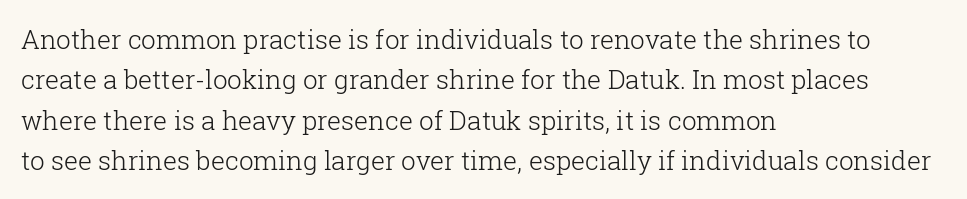
{"italic": "no", "bold": "no", "underline": "no", "align": "left", "line_spacing": "normal", "line_spacing_ratio": 1.55, "letter_spacing": "normal", "letter_spacing_em": 0.0, "glyph_px": 26}
